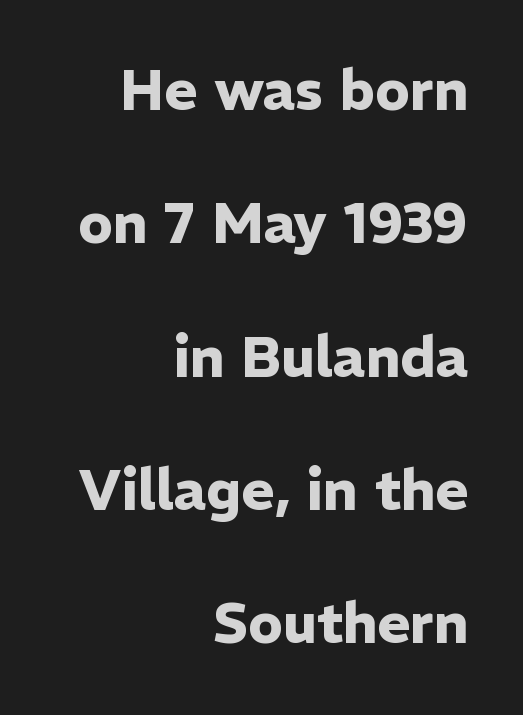
{"serif": "no", "italic": "no", "bold": "yes", "weight": "heavy", "width": "normal", "stroke_contrast": "low", "x_height": "medium", "monospaced": "no", "underline": "no", "align": "right", "line_spacing": "loose", "line_spacing_ratio": 2.38, "letter_spacing": "normal", "letter_spacing_em": 0.0, "glyph_px": 56}
